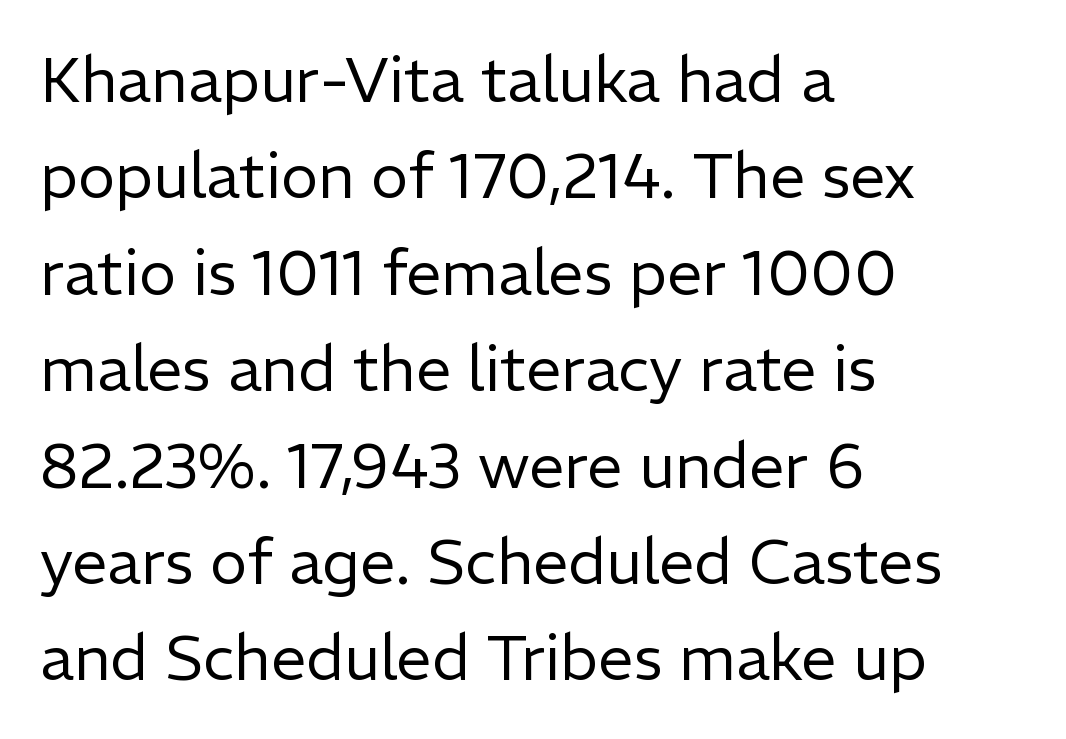
Observe the absence of serifs on each vertical stroke in this sample. Line spacing here is normal. Do the characters align in a grid? No, the font is proportional. Letter spacing: default. Line beginnings align vertically; line endings do not.
